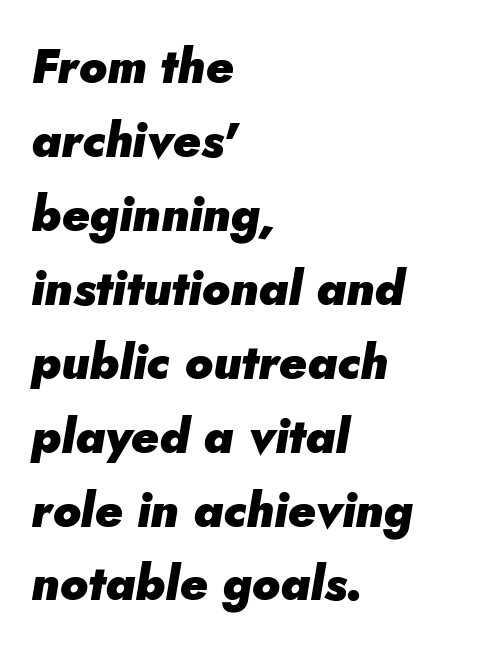
Think of a printed novel: that variable character pitch is what you see here. Tracking here is standard; glyphs follow each other at the usual distance. Is the block centered? No — it sits flush against the left margin. Honestly, there is no underline to notice here at all. Set as a true bold cut, around the 700 mark.
